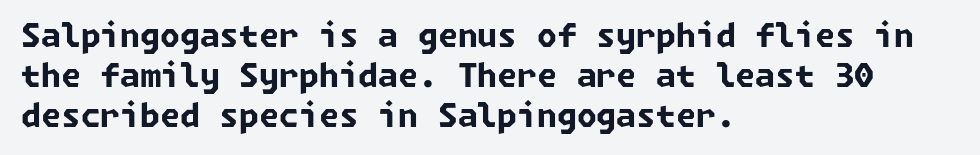
Q: Is the text bold? A: Yes.
Q: Is the typeface a serif or a sans-serif typeface? A: Sans-serif.
Q: Is the text underlined? A: No.
Q: How is the paragraph aligned? A: Left-aligned.
Q: Is the spacing between letters normal or unusually wide? A: Normal.
Q: Is the spacing between lines tight, normal or loose? A: Normal.
Q: Width (condensed, normal, or wide)? A: Normal.
Q: Stroke contrast? A: Low.
Q: x-height? A: Medium.
